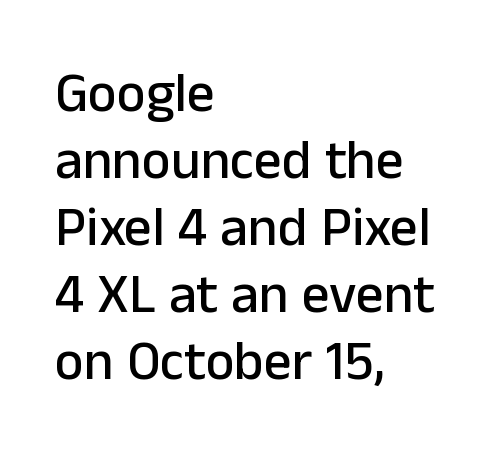
Q: Is the text italic (slanted)? A: No, it is upright.
Q: Is the typeface a serif or a sans-serif typeface? A: Sans-serif.
Q: Is the text underlined? A: No.
Q: How is the paragraph aligned? A: Left-aligned.
Q: Is the spacing between letters normal or unusually wide? A: Normal.
Q: Width (condensed, normal, or wide)? A: Normal.
Q: Stroke contrast? A: Low.
Q: x-height? A: Medium.
Q: Monospaced? A: No.
